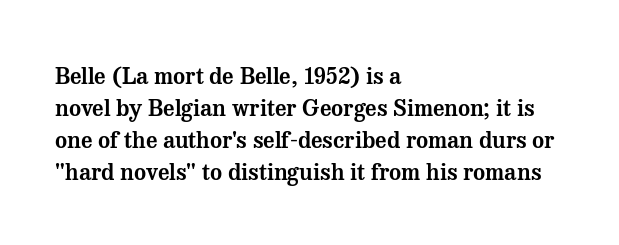
{"italic": "no", "underline": "no", "align": "left", "line_spacing": "normal", "line_spacing_ratio": 1.39, "letter_spacing": "normal", "letter_spacing_em": 0.0, "glyph_px": 23}
